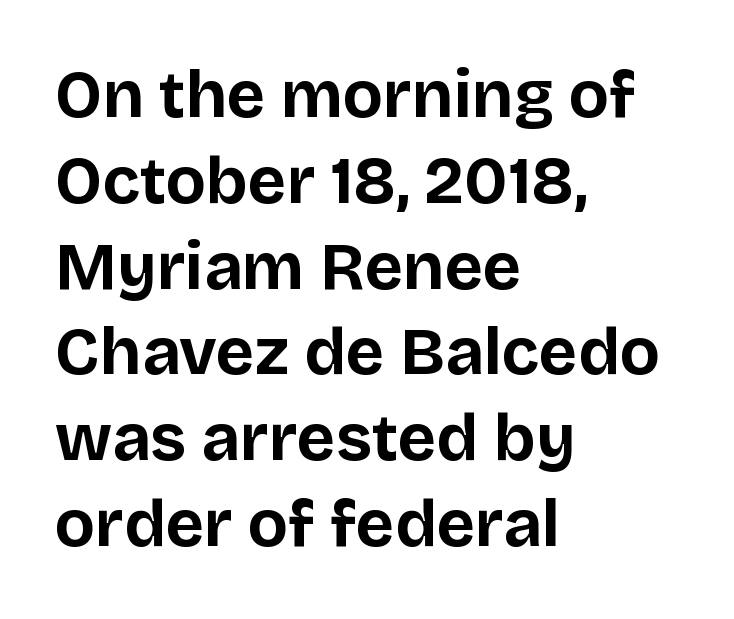
You can tell from the bare stems that sans-serif type was used. Beneath every word, the page is bare. Every row of glyphs begins at an identical x-position on the left. Proportional: the letters do not fall into vertical columns.
